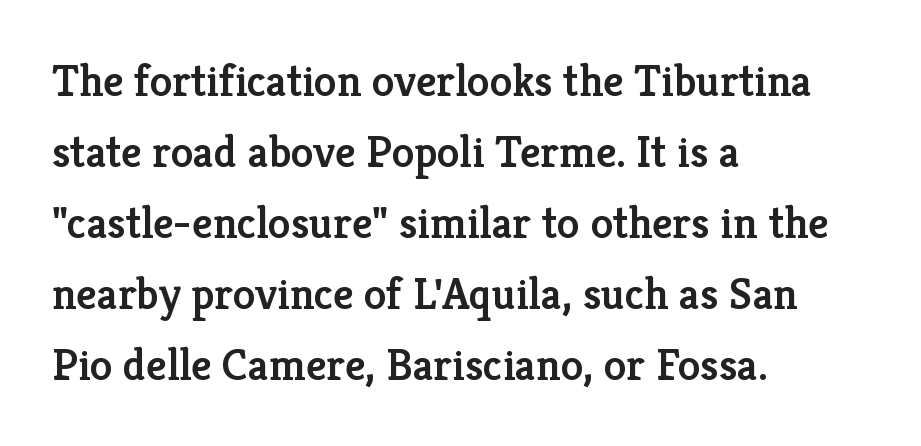
{"serif": "yes", "italic": "no", "bold": "semi", "weight": "semibold", "width": "normal", "stroke_contrast": "low", "x_height": "medium", "monospaced": "no", "underline": "no", "align": "left", "line_spacing": "normal", "line_spacing_ratio": 1.58, "letter_spacing": "normal", "letter_spacing_em": 0.0, "glyph_px": 45}
